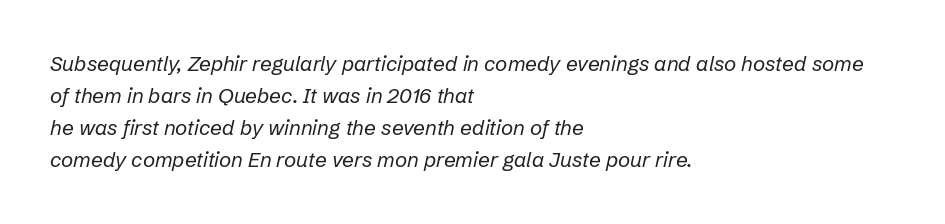
The face used here has a pronounced slope to its letters. Interline gaps are of average width in this sample. Is the letter spacing exaggerated? No — it looks like the ordinary default. A quiet, ordinary-to-light weight characterises the typeface. The gap between lines stays unmarked. Caption: multi-line text, flush left, ragged right.
